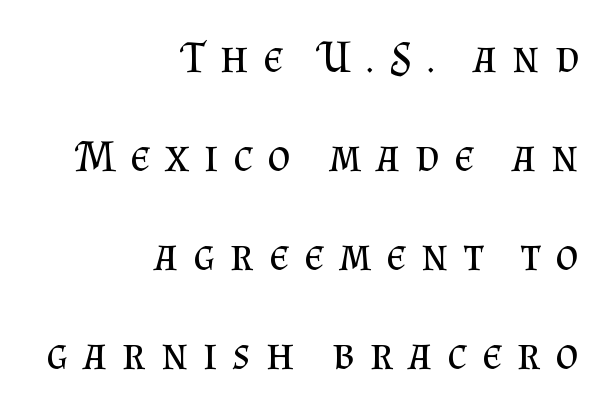
Q: Is the text bold? A: No.
Q: Is the text italic (slanted)? A: No, it is upright.
Q: Is the typeface a serif or a sans-serif typeface? A: Serif.
Q: Is the text underlined? A: No.
Q: How is the paragraph aligned? A: Right-aligned.
Q: Is the spacing between letters normal or unusually wide? A: Unusually wide.
Q: Is the spacing between lines tight, normal or loose? A: Loose.
Q: Width (condensed, normal, or wide)? A: Normal.
Q: Stroke contrast? A: Medium.
Q: x-height? A: Small.
Q: Monospaced? A: No.
